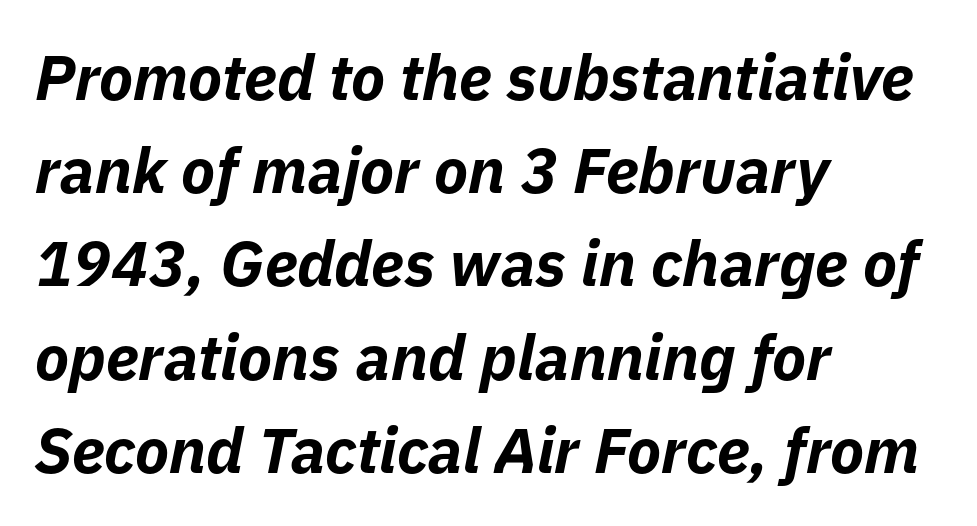
Q: Is the text bold? A: Yes.
Q: Is the text italic (slanted)? A: Yes, it leans right by about 11 degrees.
Q: Is the text underlined? A: No.
Q: How is the paragraph aligned? A: Left-aligned.
Q: Is the spacing between letters normal or unusually wide? A: Normal.
Q: Is the spacing between lines tight, normal or loose? A: Normal.
Q: Width (condensed, normal, or wide)? A: Normal.
Q: Stroke contrast? A: Low.
Q: x-height? A: Medium.
Q: Monospaced? A: No.
